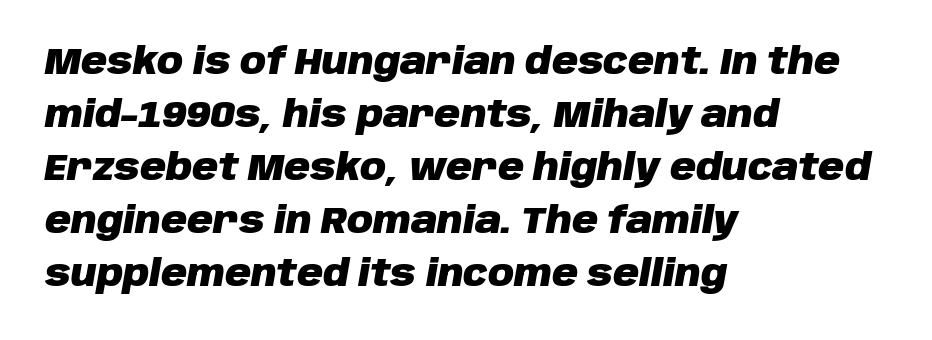
The image shows 36 px heavy type, italic (leaning right); set left-aligned, normal line spacing (1.47x), normal letter spacing, not underlined; low stroke contrast and a large x-height.
